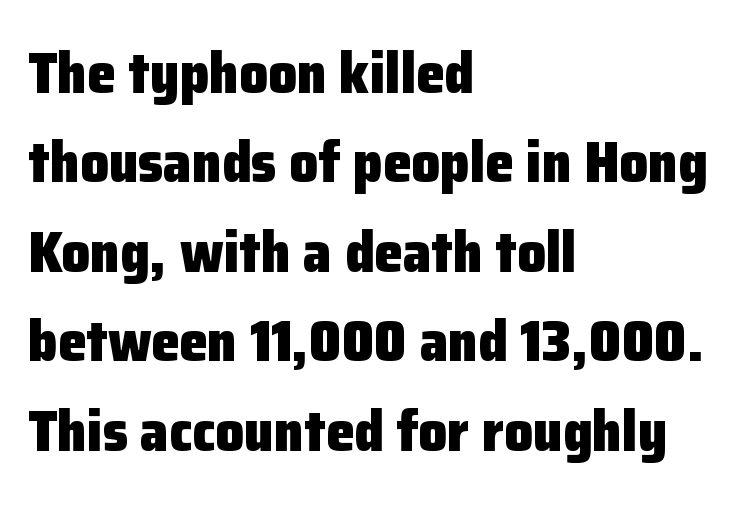
The image shows 57 px heavy sans-serif type, upright; set left-aligned, normal line spacing (1.57x), normal letter spacing, not underlined; low stroke contrast and a medium x-height.
